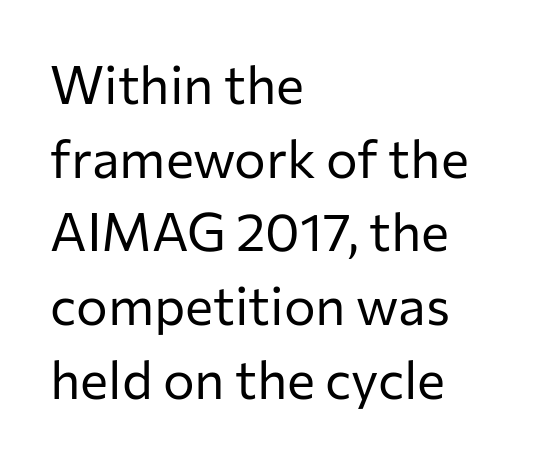
Q: Is the text bold? A: No.
Q: Is the text italic (slanted)? A: No, it is upright.
Q: Is the typeface a serif or a sans-serif typeface? A: Sans-serif.
Q: Is the text underlined? A: No.
Q: How is the paragraph aligned? A: Left-aligned.
Q: Is the spacing between letters normal or unusually wide? A: Normal.
Q: Is the spacing between lines tight, normal or loose? A: Normal.
Q: Width (condensed, normal, or wide)? A: Normal.
Q: Stroke contrast? A: Low.
Q: x-height? A: Medium.
Q: Monospaced? A: No.
